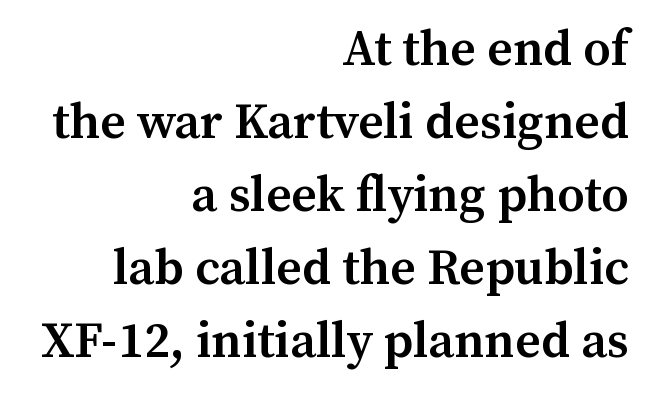
The image shows 50 px semibold serif type, upright; set right-aligned, normal line spacing (1.46x), normal letter spacing, not underlined; medium stroke contrast and a medium x-height.
